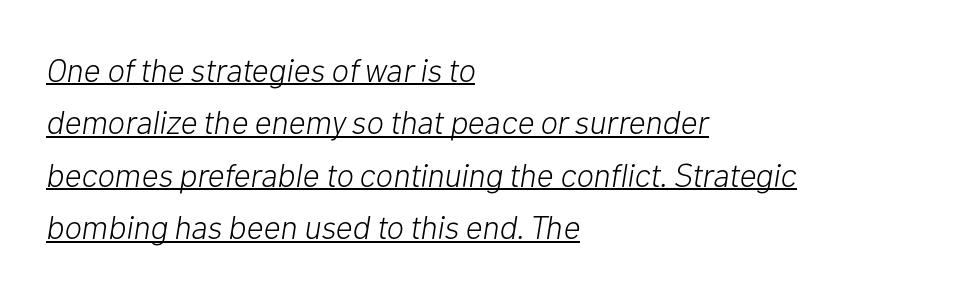
Letter spacing: default. These lines were composed using italics. Is this a fixed-width face? No — the glyphs have proportional, varying widths. Quick note: interline space is typical. Where is the straight margin? On the left. These characters rest on top of a visible drawn line.
